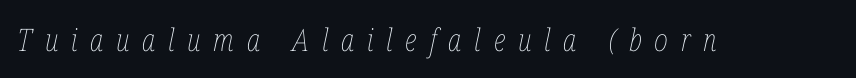
{"italic": "yes", "lean": "right", "slant_degrees": 12, "bold": "no", "weight": "thin", "width": "condensed", "stroke_contrast": "low", "x_height": "medium", "monospaced": "no", "underline": "no", "letter_spacing": "wide", "letter_spacing_em": 0.41, "glyph_px": 31}
